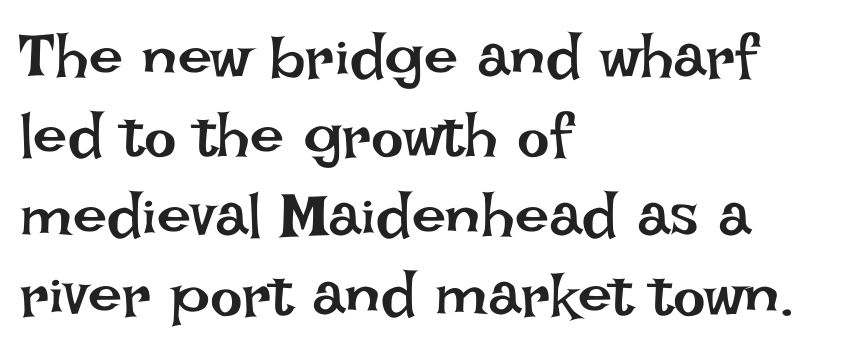
A typesetter would call this proportional, since set widths differ per character. A classic flush-left, rag-right setting is used for this passage. Underline: absent. Ordinary non-slanted type is in use.
